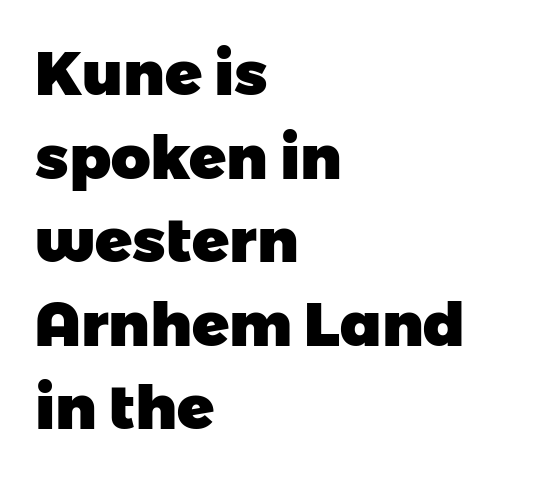
Q: Is the text bold? A: Yes.
Q: Is the typeface a serif or a sans-serif typeface? A: Sans-serif.
Q: Is the text underlined? A: No.
Q: How is the paragraph aligned? A: Left-aligned.
Q: Is the spacing between letters normal or unusually wide? A: Normal.
Q: Is the spacing between lines tight, normal or loose? A: Normal.
Q: Width (condensed, normal, or wide)? A: Normal.
Q: Stroke contrast? A: Low.
Q: x-height? A: Medium.
Q: Monospaced? A: No.
